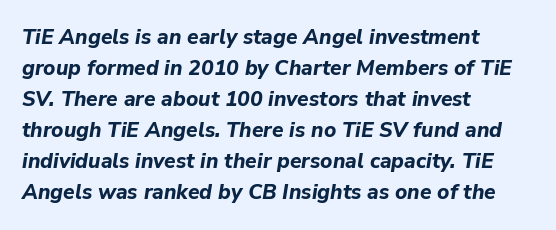
Does the weight exceed regular? Yes, all the way to bold. Emphasis-style slanted type is in use. Honestly, there is no underline to notice here at all. A normal amount of white space separates one row of letters from the next. Every row of glyphs begins at an identical x-position on the left.
